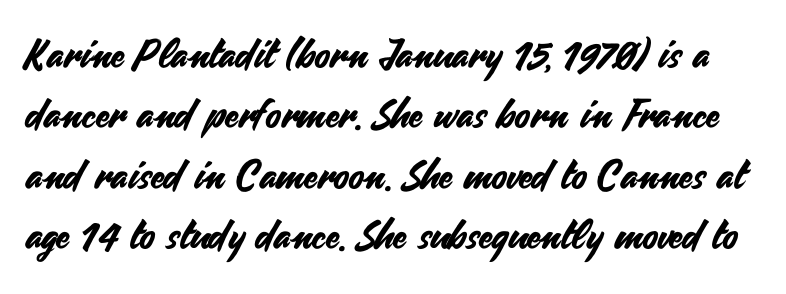
{"serif": "no", "width": "normal", "stroke_contrast": "medium", "x_height": "small", "monospaced": "no", "underline": "no", "line_spacing": "normal", "line_spacing_ratio": 1.51, "letter_spacing": "normal", "letter_spacing_em": 0.0, "glyph_px": 40}
